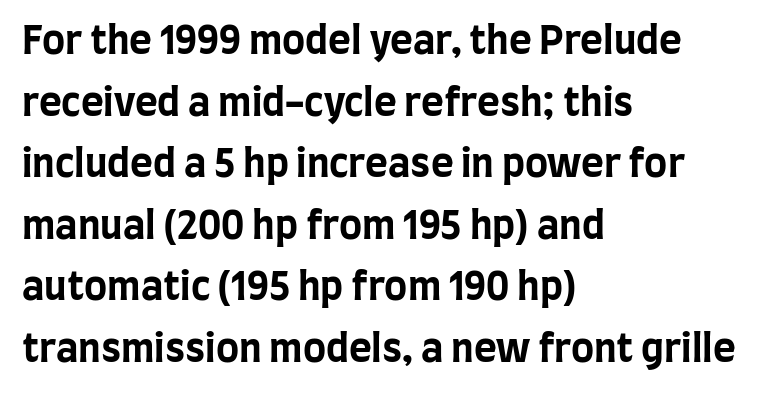
Check under the words: just untouched page. Reading down the column, the eye jumps a familiar distance to each next line. The lines are quadded left. Nobody touched the tracking dial on this one. A typesetter would call this proportional, since set widths differ per character. The characters display no serif detailing; their extremities are plain.
